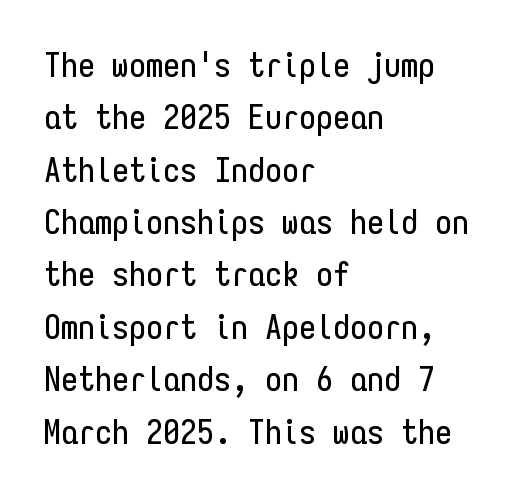
The image shows 34 px condensed sans-serif type, upright, monospaced; set left-aligned, normal line spacing (1.54x), normal letter spacing, not underlined; low stroke contrast and a medium x-height.
